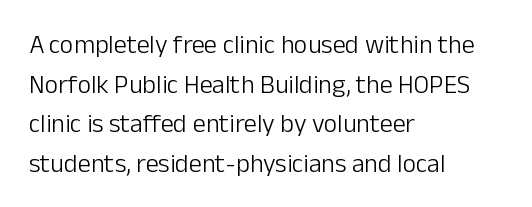
The image shows 26 px text type, upright; set left-aligned, normal line spacing (1.52x), normal letter spacing, not underlined.
